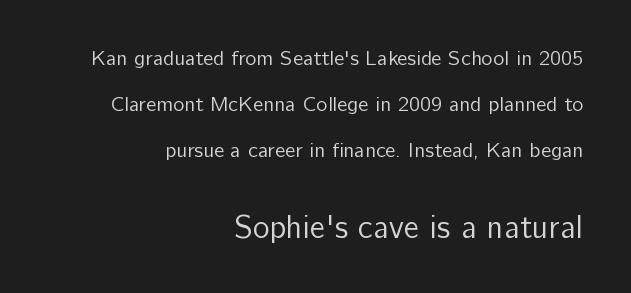
Check under the words: just untouched page. Notice how the stems are strictly vertical — no italics here. Is the stroke heavy? The answer is a plain regular-or-lighter. A flush-right, rag-left setting is used for this passage. The lines are spread far apart with generous leading.
